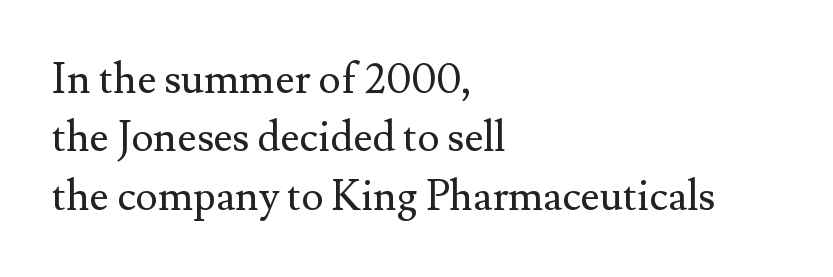
The image shows 42 px regular-weight serif type, upright; set left-aligned, normal line spacing (1.39x), normal letter spacing, not underlined; medium stroke contrast and a small x-height.
